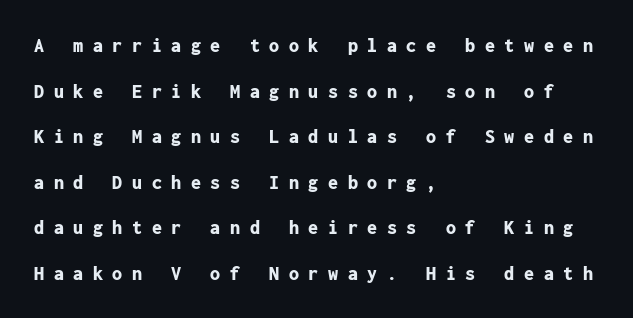
The image shows 20 px bold type, upright; set left-aligned, loose line spacing (2.28x), unusually wide letter spacing (+0.48 em), not underlined.
